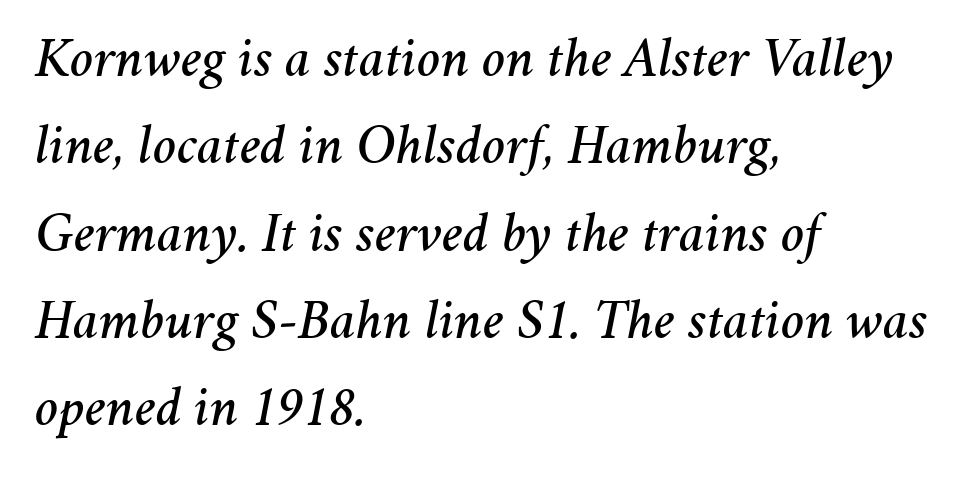
Alignment: flush left. Default kerning and tracking; the words read as compact shapes. Regular leading. Anything drawn beneath the words? Only blank space. A typesetter would call this proportional, since set widths differ per character.
